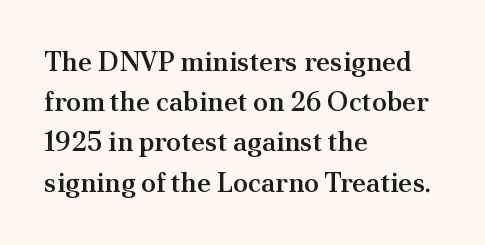
{"italic": "no", "bold": "semi", "underline": "no", "align": "left", "line_spacing": "normal", "line_spacing_ratio": 1.49, "letter_spacing": "normal", "letter_spacing_em": 0.0, "glyph_px": 27}
